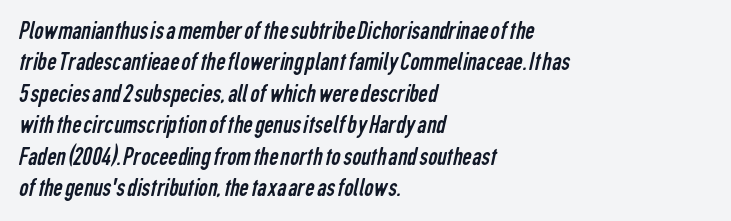
{"bold": "no", "underline": "no", "align": "left", "line_spacing_ratio": 1.21, "letter_spacing": "normal", "letter_spacing_em": 0.0, "glyph_px": 26}
